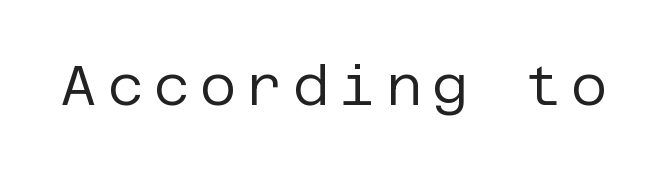
{"serif": "no", "italic": "no", "bold": "no", "weight": "regular", "width": "normal", "stroke_contrast": "low", "x_height": "large", "underline": "no", "glyph_px": 56}
